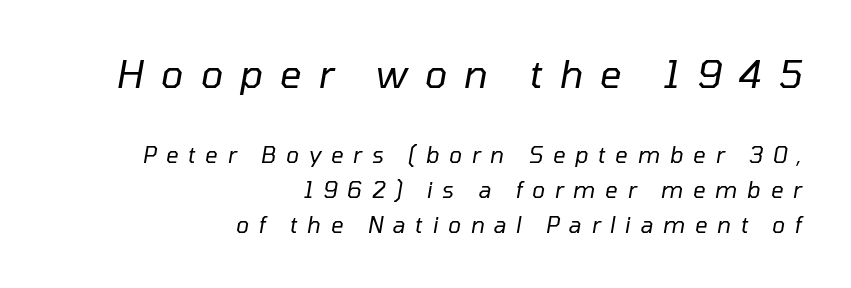
Q: Is the text bold? A: No.
Q: Is the text italic (slanted)? A: Yes, it leans right by about 10 degrees.
Q: Is the text underlined? A: No.
Q: How is the paragraph aligned? A: Right-aligned.
Q: Is the spacing between letters normal or unusually wide? A: Unusually wide.
Q: Is the spacing between lines tight, normal or loose? A: Normal.
Q: Which block of text is set in a larger size, the first (top) or the second (bottom)? A: The first (top) one.
Q: Width (condensed, normal, or wide)? A: Normal.
Q: Stroke contrast? A: Low.
Q: x-height? A: Medium.
Q: Monospaced? A: No.
